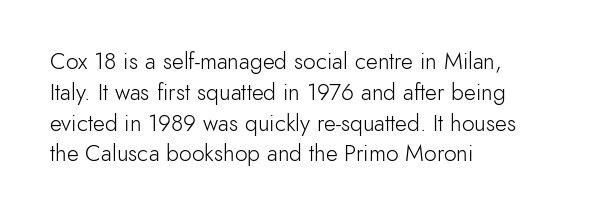
Descenders are the only things crossing below the line. The font sits on the lighter half of the weight spectrum, regular included. Does the copy run flush right? No — it runs flush left. Vertically, the passage feels balanced, rows spaced as you'd expect.
